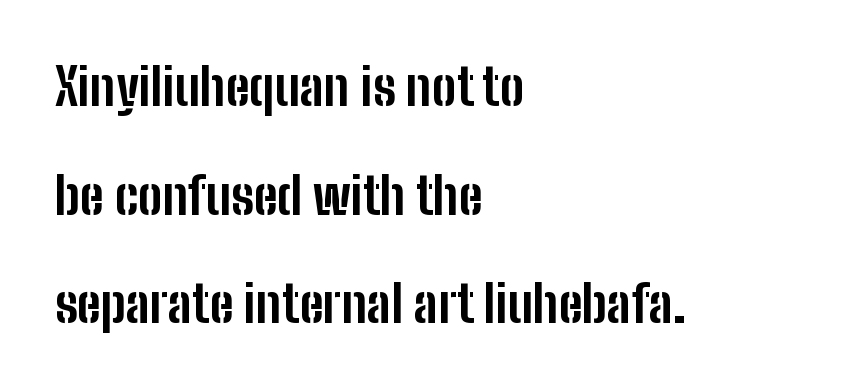
Q: Is the text bold? A: Yes.
Q: Is the text italic (slanted)? A: No, it is upright.
Q: Is the typeface a serif or a sans-serif typeface? A: Sans-serif.
Q: Is the text underlined? A: No.
Q: How is the paragraph aligned? A: Left-aligned.
Q: Is the spacing between letters normal or unusually wide? A: Normal.
Q: Is the spacing between lines tight, normal or loose? A: Loose.
Q: Width (condensed, normal, or wide)? A: Condensed.
Q: Stroke contrast? A: Low.
Q: x-height? A: Medium.
Q: Monospaced? A: No.
